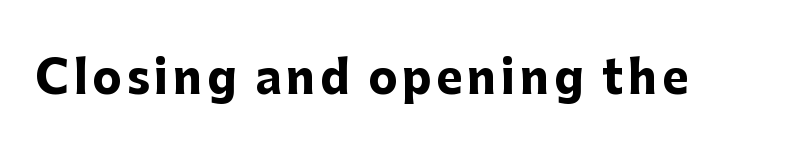
The image shows 44 px heavy sans-serif type, upright; set not underlined; low stroke contrast and a medium x-height.
